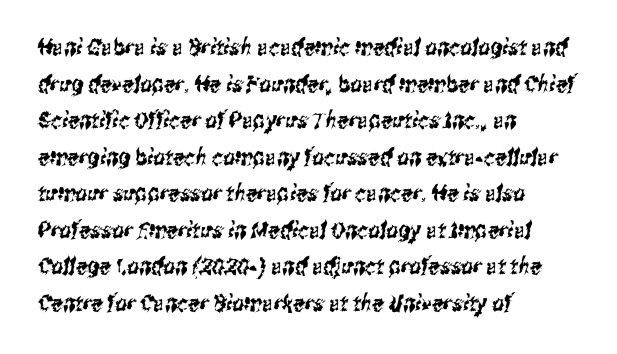
{"underline": "no", "align": "left", "line_spacing": "normal", "line_spacing_ratio": 1.59, "letter_spacing": "normal", "letter_spacing_em": 0.0, "glyph_px": 23}
